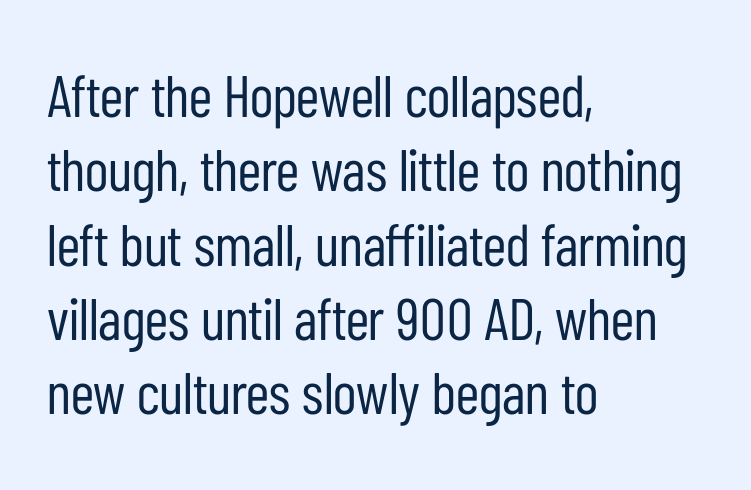
Each new line begins a customary step beneath the previous one. Default kerning and tracking; the words read as compact shapes. The axis of the letterforms is exactly vertical. Beneath every word, the page is bare. These lines stack with their left ends in a neat column.
